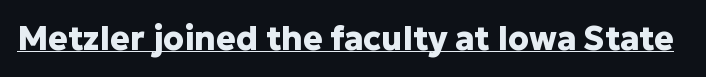
The image shows 33 px heavy sans-serif type, upright; set normal letter spacing, underlined; low stroke contrast and a medium x-height.
